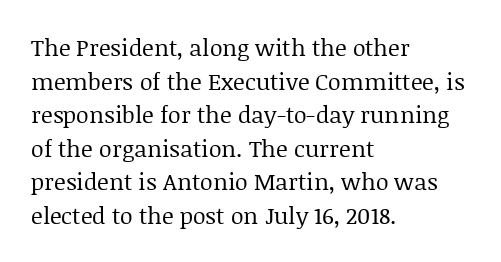
Q: Is the text bold? A: No.
Q: Is the text italic (slanted)? A: No, it is upright.
Q: Is the text underlined? A: No.
Q: How is the paragraph aligned? A: Left-aligned.
Q: Is the spacing between letters normal or unusually wide? A: Normal.
Q: Is the spacing between lines tight, normal or loose? A: Normal.
